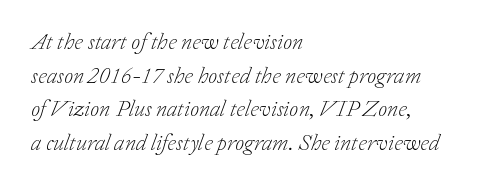
The weight would be labelled regular, book, light, or lighter still. Interline gaps are of average width in this sample. Unmarked baselines from the first word to the last. The letters are slanted; this is an italic face. Line starts are locked; line ends wander. The passage shown has conventional tracking throughout.
